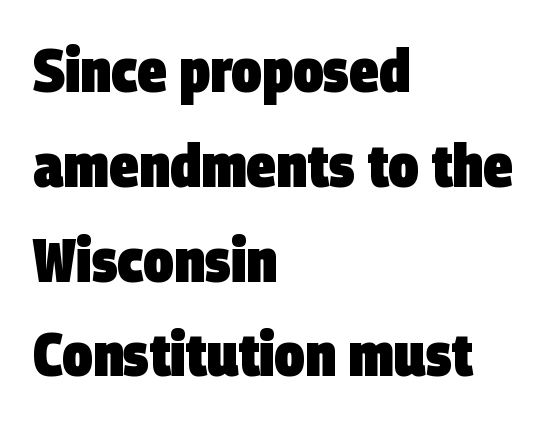
The image shows 60 px heavy, condensed sans-serif type; set left-aligned, normal line spacing (1.58x), normal letter spacing, not underlined; low stroke contrast and a large x-height.
